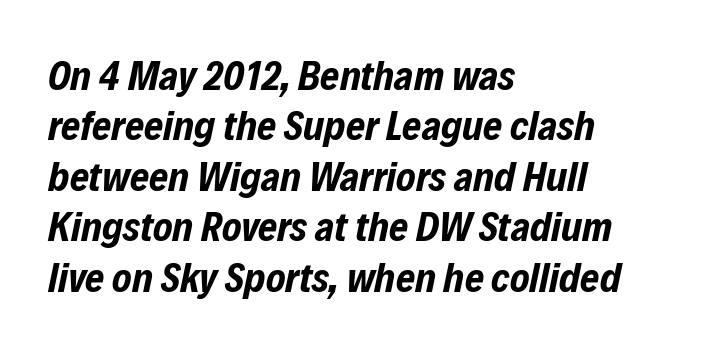
How are the letters spaced? Ordinarily, with no added tracking. In terms of weight, the rendering is a true, heavy bold. Think of a printed novel: that variable character pitch is what you see here. You can tell it's italic because the verticals aren't actually vertical. The paragraph has a hard left edge and a soft right edge. The space directly below the letters is spotless.
